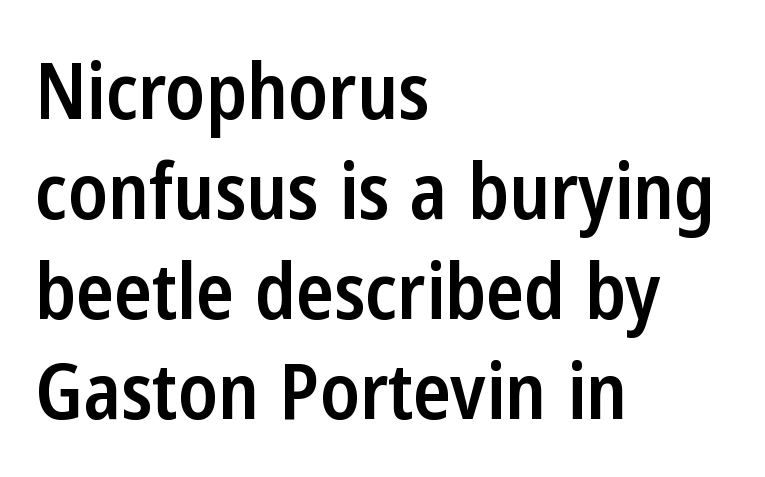
{"serif": "no", "italic": "no", "bold": "semi", "weight": "semibold", "width": "condensed", "stroke_contrast": "low", "x_height": "medium", "monospaced": "no", "underline": "no", "align": "left", "line_spacing": "normal", "line_spacing_ratio": 1.28, "letter_spacing": "normal", "letter_spacing_em": 0.0, "glyph_px": 78}
